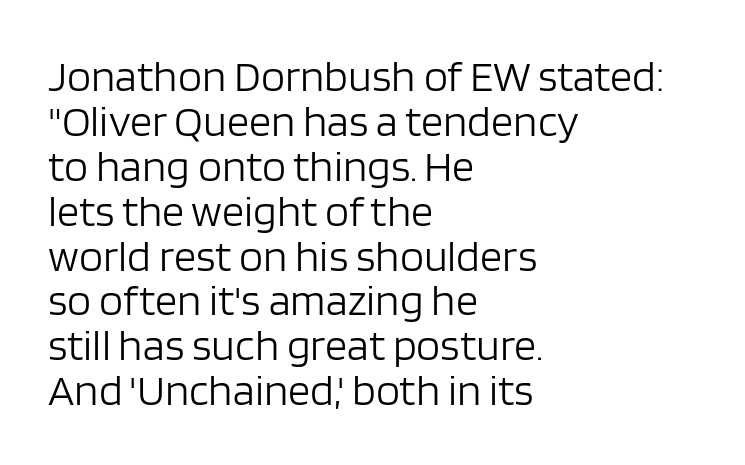
The image shows 44 px light sans-serif type, upright; set left-aligned, tight line spacing (1.02x), normal letter spacing, not underlined; low stroke contrast and a large x-height.
